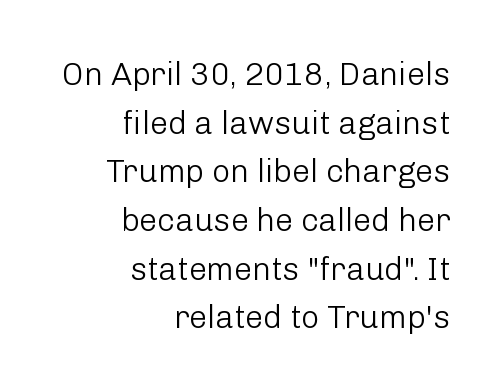
The image shows 32 px light sans-serif type, upright; set right-aligned, normal line spacing (1.52x), normal letter spacing, not underlined; low stroke contrast and a medium x-height.
